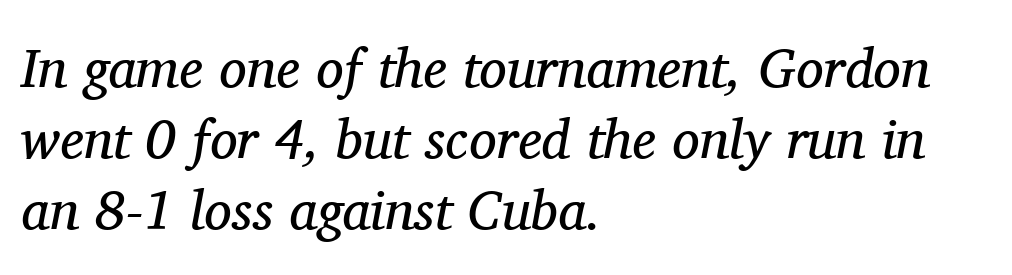
The image shows 55 px regular-weight serif type, italic (leaning right); set left-aligned, normal line spacing (1.29x), normal letter spacing, not underlined; medium stroke contrast and a medium x-height.
